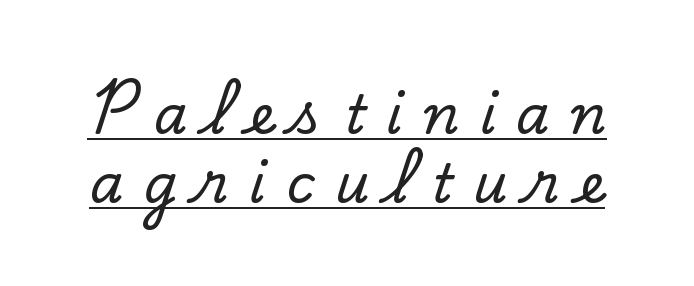
The image shows 54 px serif type; set normal line spacing (1.28x), unusually wide letter spacing (+0.38 em), underlined; low stroke contrast and a small x-height.
